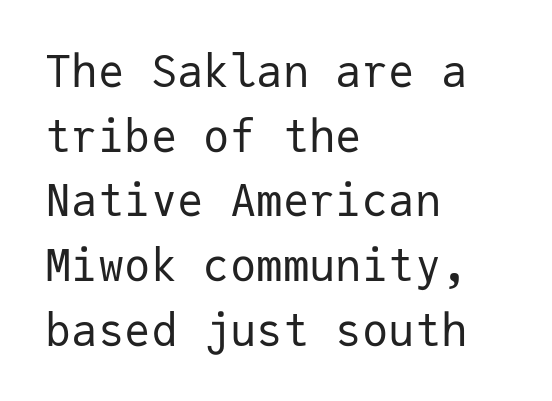
{"serif": "no", "italic": "no", "bold": "no", "weight": "regular", "width": "normal", "stroke_contrast": "low", "x_height": "medium", "monospaced": "yes", "underline": "no", "align": "left", "line_spacing": "normal", "line_spacing_ratio": 1.47, "letter_spacing": "normal", "letter_spacing_em": 0.0, "glyph_px": 44}
